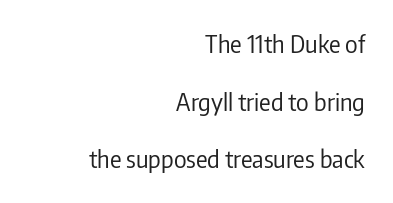
Q: Is the text bold? A: No.
Q: Is the text italic (slanted)? A: No, it is upright.
Q: Is the text underlined? A: No.
Q: How is the paragraph aligned? A: Right-aligned.
Q: Is the spacing between letters normal or unusually wide? A: Normal.
Q: Is the spacing between lines tight, normal or loose? A: Loose.
